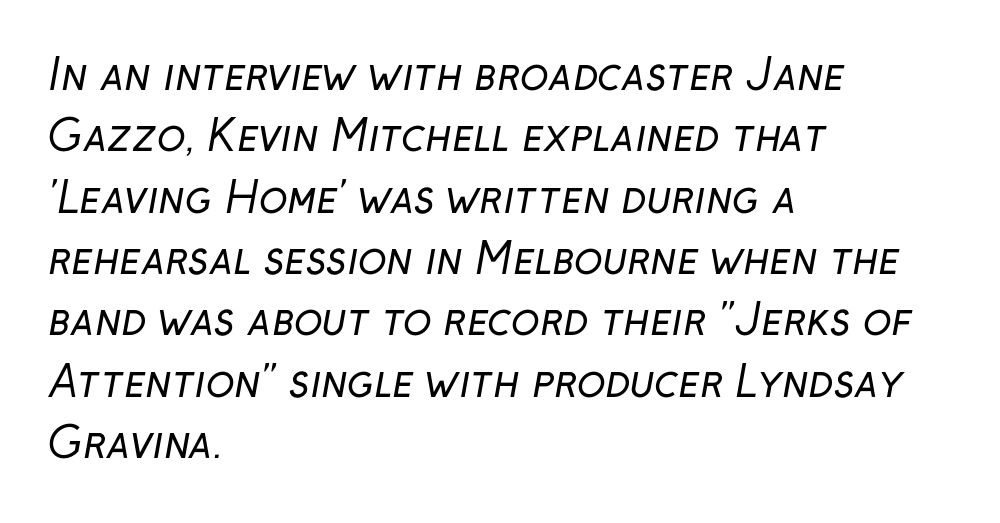
Q: Is the text bold? A: No.
Q: Is the typeface a serif or a sans-serif typeface? A: Sans-serif.
Q: Is the text underlined? A: No.
Q: How is the paragraph aligned? A: Left-aligned.
Q: Is the spacing between letters normal or unusually wide? A: Normal.
Q: Is the spacing between lines tight, normal or loose? A: Normal.
Q: Width (condensed, normal, or wide)? A: Normal.
Q: Stroke contrast? A: Low.
Q: x-height? A: Medium.
Q: Monospaced? A: No.
